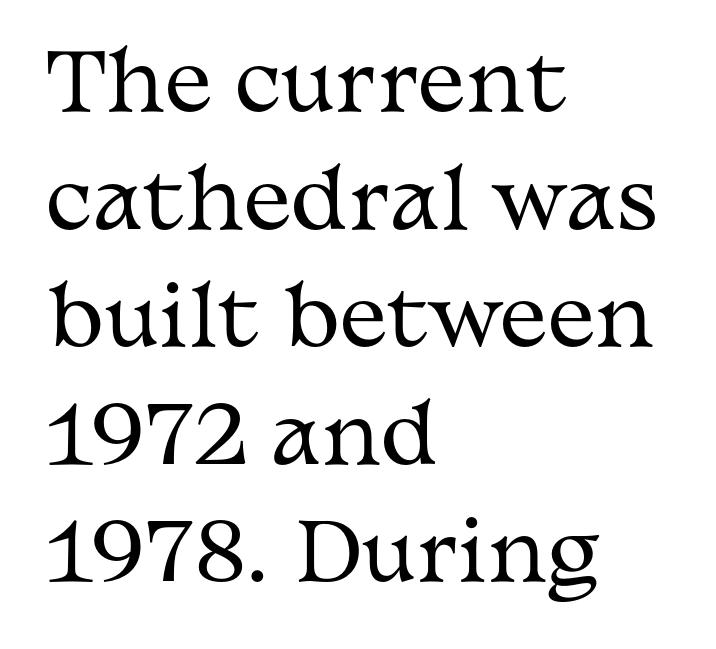
The image shows 80 px regular-weight, wide serif type, upright; set left-aligned, normal line spacing (1.47x), normal letter spacing, not underlined; medium stroke contrast and a medium x-height.
